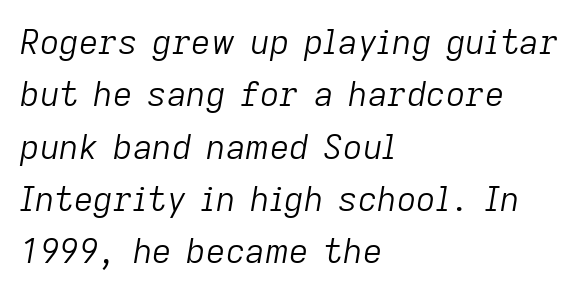
Q: Is the text bold? A: No.
Q: Is the text italic (slanted)? A: Yes, it leans right by about 9 degrees.
Q: Is the text underlined? A: No.
Q: How is the paragraph aligned? A: Left-aligned.
Q: Is the spacing between letters normal or unusually wide? A: Normal.
Q: Is the spacing between lines tight, normal or loose? A: Normal.
Q: Width (condensed, normal, or wide)? A: Normal.
Q: Stroke contrast? A: Low.
Q: x-height? A: Medium.
Q: Monospaced? A: No.
